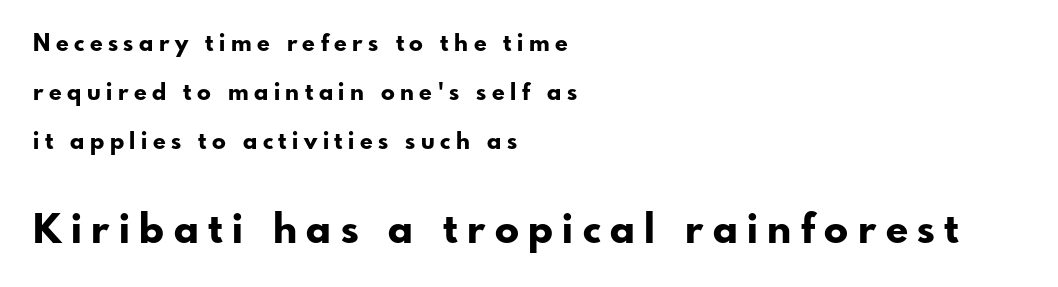
Descenders are the only things crossing below the line. It's the straight-up-and-down kind of type. Look at the bottom of the vertical strokes: they stop flat, with no serifs. Heft: maximum for text — a bold. Look at the tracking — it's clearly loosened, letters drifting apart. Horizontal bands of white between lines are thick stripes.
